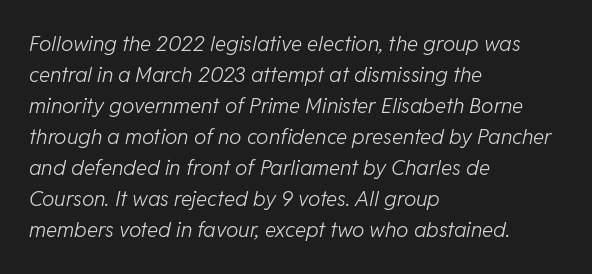
The image shows 21 px text type, italic (leaning right); set left-aligned, normal line spacing (1.48x), normal letter spacing, not underlined.
